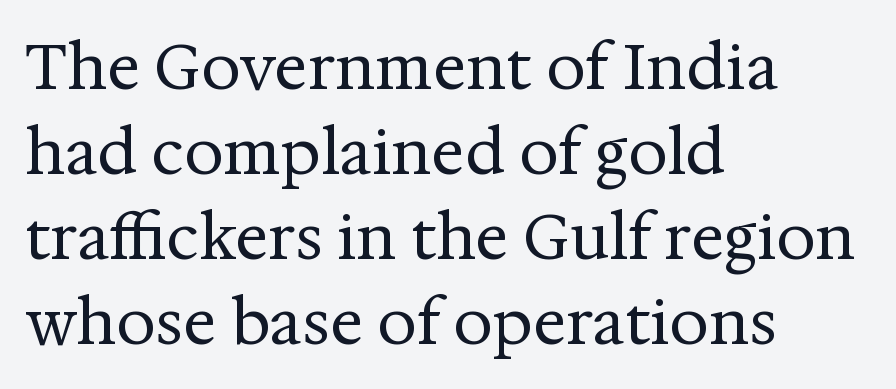
Q: Is the text bold? A: No.
Q: Is the text italic (slanted)? A: No, it is upright.
Q: Is the typeface a serif or a sans-serif typeface? A: Serif.
Q: Is the text underlined? A: No.
Q: How is the paragraph aligned? A: Left-aligned.
Q: Is the spacing between letters normal or unusually wide? A: Normal.
Q: Is the spacing between lines tight, normal or loose? A: Normal.
Q: Width (condensed, normal, or wide)? A: Normal.
Q: Stroke contrast? A: Medium.
Q: x-height? A: Medium.
Q: Monospaced? A: No.
